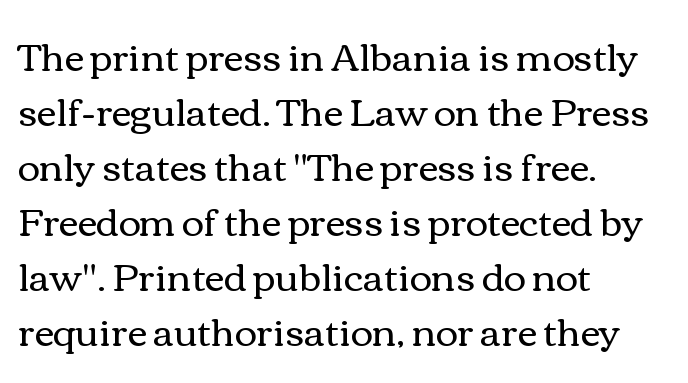
The image shows 38 px regular-weight, wide type, upright; set left-aligned, normal line spacing (1.45x), normal letter spacing, not underlined; a medium x-height.
